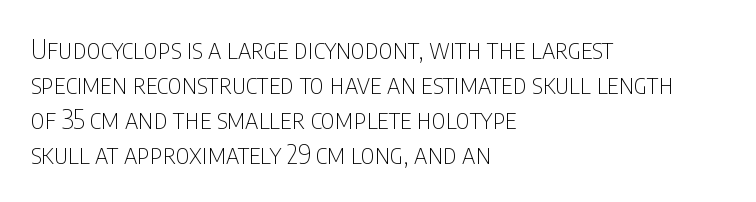
Q: Is the text bold? A: No.
Q: Is the text italic (slanted)? A: No, it is upright.
Q: Is the text underlined? A: No.
Q: How is the paragraph aligned? A: Left-aligned.
Q: Is the spacing between letters normal or unusually wide? A: Normal.
Q: Is the spacing between lines tight, normal or loose? A: Normal.
